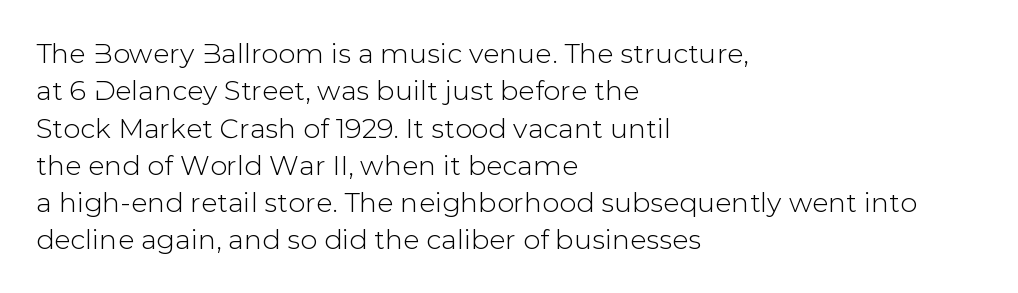
The image shows 27 px text type, upright; set left-aligned, normal line spacing (1.38x), normal letter spacing, not underlined.
